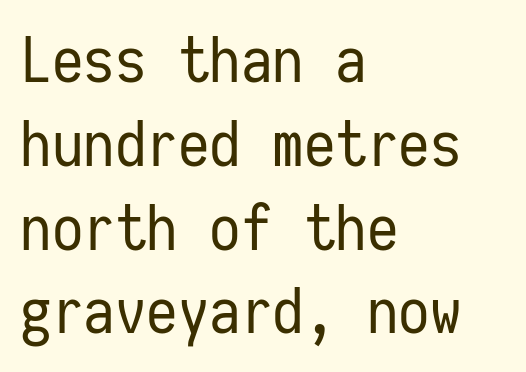
Q: Is the text bold? A: No.
Q: Is the text italic (slanted)? A: No, it is upright.
Q: Is the typeface a serif or a sans-serif typeface? A: Sans-serif.
Q: Is the text underlined? A: No.
Q: How is the paragraph aligned? A: Left-aligned.
Q: Is the spacing between letters normal or unusually wide? A: Normal.
Q: Is the spacing between lines tight, normal or loose? A: Normal.
Q: Width (condensed, normal, or wide)? A: Condensed.
Q: Stroke contrast? A: Low.
Q: x-height? A: Medium.
Q: Monospaced? A: Yes.
